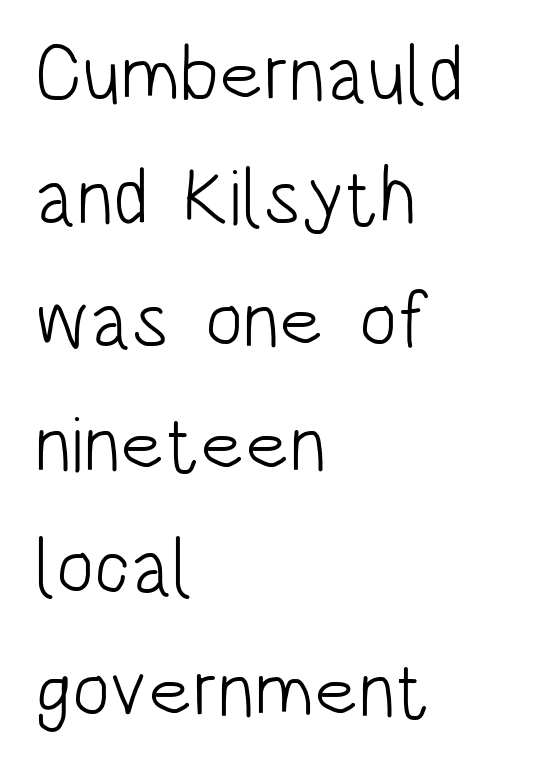
The image shows 79 px light, condensed sans-serif type, upright; set left-aligned, normal line spacing (1.56x), normal letter spacing, not underlined; low stroke contrast and a large x-height.
